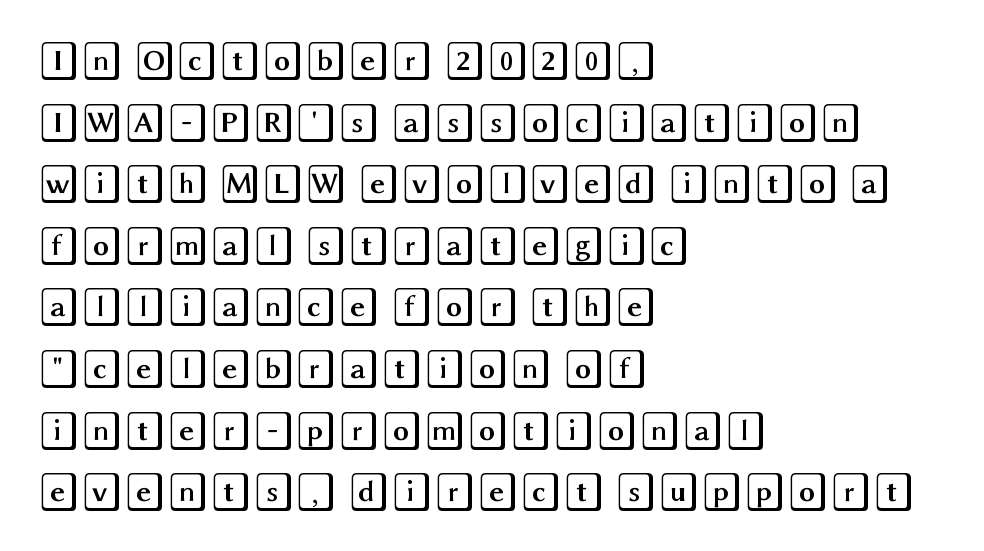
{"italic": "no", "width": "wide", "x_height": "large", "underline": "no", "align": "left", "line_spacing": "normal", "line_spacing_ratio": 1.58, "letter_spacing": "normal", "letter_spacing_em": 0.0, "glyph_px": 39}
